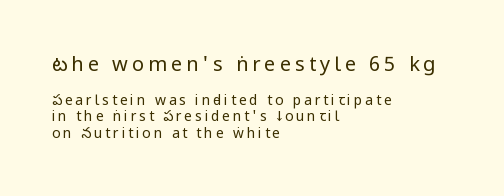
The image shows 20 px text type, upright; set left-aligned, line spacing 1.18x, unusually wide letter spacing (+0.2 em), not underlined; the first (top) block is 1.43x larger.
